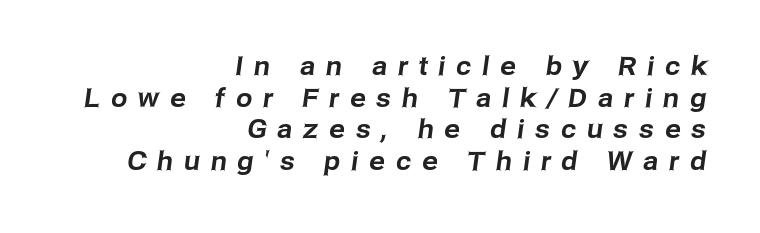
The image shows 26 px text type; set right-aligned, line spacing 1.22x, unusually wide letter spacing (+0.42 em), not underlined.
